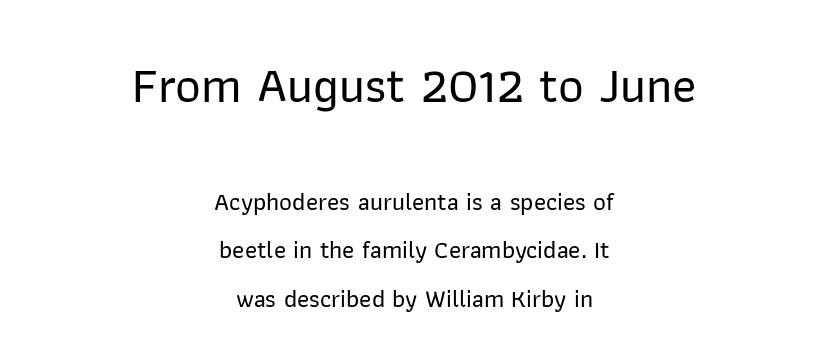
Here the designer chose a conventional face with non-uniform glyph widths. Letters rest on an invisible, unmarked baseline. Vertically, the passage feels expansive, rows floating well apart. I'd call this a sans setting — the letters go barefoot. Both edges are ragged and mirror each other, which tells us the setting is centered.
